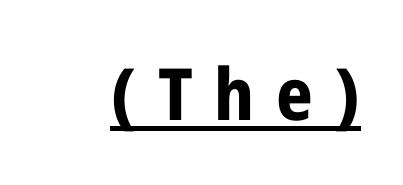
What decoration does the sample have? An underline. What stands out about the letter spacing? Its width — letters are far apart. In terms of letterform style, serifs are entirely absent. Weight: bold.
